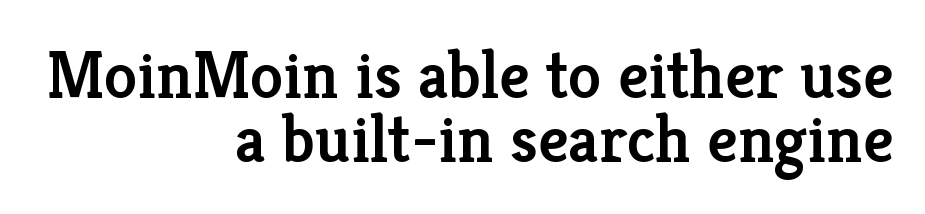
Q: Is the text bold? A: Semi-bold.
Q: Is the text italic (slanted)? A: No, it is upright.
Q: Is the typeface a serif or a sans-serif typeface? A: Serif.
Q: Is the text underlined? A: No.
Q: How is the paragraph aligned? A: Right-aligned.
Q: Is the spacing between letters normal or unusually wide? A: Normal.
Q: Is the spacing between lines tight, normal or loose? A: Tight.
Q: Width (condensed, normal, or wide)? A: Normal.
Q: Stroke contrast? A: Low.
Q: x-height? A: Medium.
Q: Monospaced? A: No.
